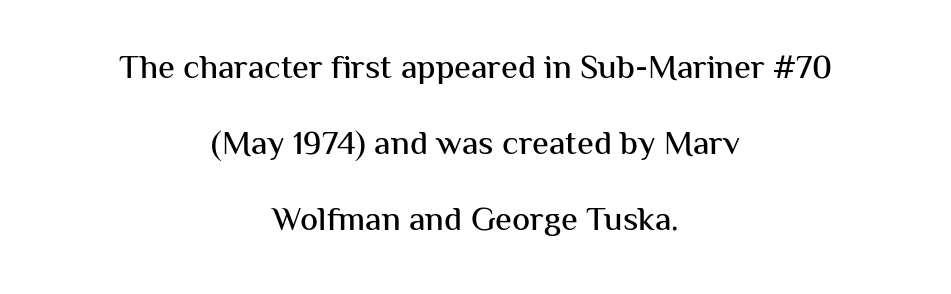
Proportional: the letters do not fall into vertical columns. Anything drawn beneath the words? Only blank space. These lines are composed in type without serifs. This sample is center-justified, so both line endings float freely. The font's upright variant was chosen for this text.
